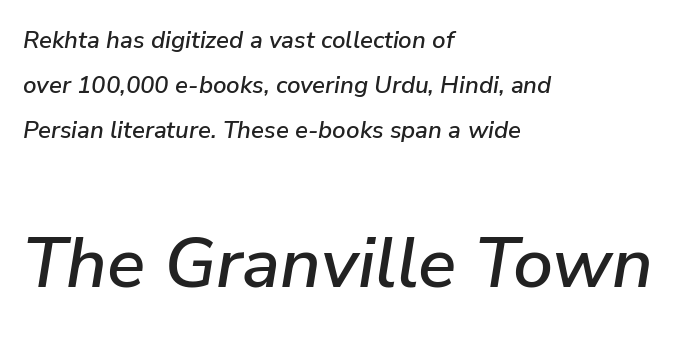
The image shows 71 px text type, italic (leaning right); set left-aligned, line spacing 1.88x, normal letter spacing, not underlined; the second (bottom) block is 2.96x larger; low stroke contrast and a medium x-height.
